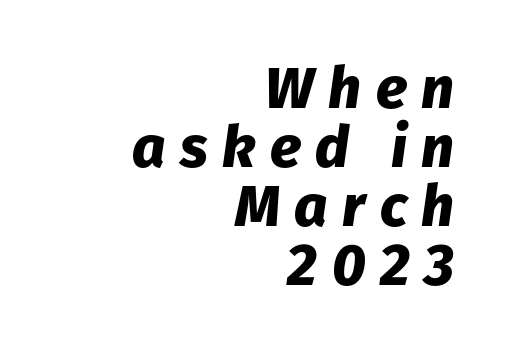
The image shows 58 px heavy type, italic (leaning right); set right-aligned, tight line spacing (1.02x), unusually wide letter spacing (+0.25 em), not underlined; low stroke contrast and a medium x-height.
